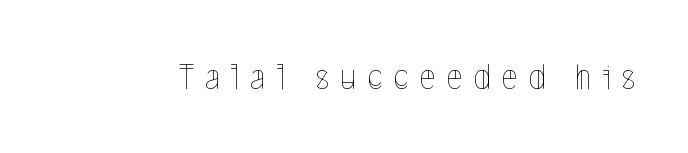
Inter-character spacing is expanded well beyond the font's built-in metrics. Tall strokes in this sample are plumb rather than angled. Each row of text sits above clean, open space. These lines are rendered in a variable-pitch font. The weight tops out at a normal text grade.
